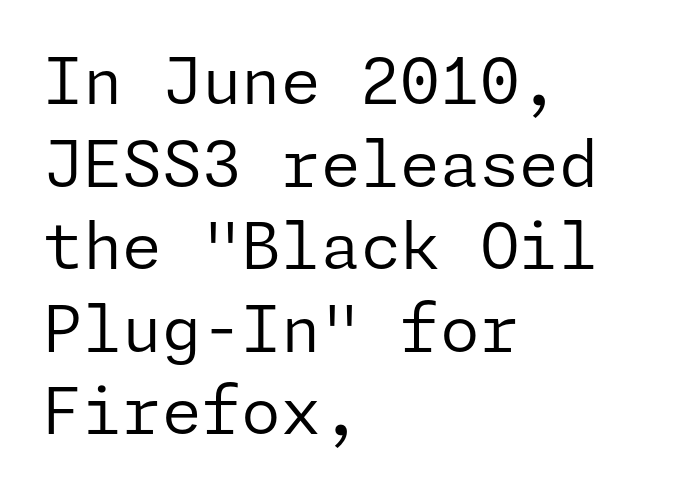
Q: Is the text bold? A: No.
Q: Is the text italic (slanted)? A: No, it is upright.
Q: Is the typeface a serif or a sans-serif typeface? A: Sans-serif.
Q: Is the text underlined? A: No.
Q: How is the paragraph aligned? A: Left-aligned.
Q: Is the spacing between letters normal or unusually wide? A: Normal.
Q: Is the spacing between lines tight, normal or loose? A: Normal.
Q: Width (condensed, normal, or wide)? A: Normal.
Q: Stroke contrast? A: Low.
Q: x-height? A: Medium.
